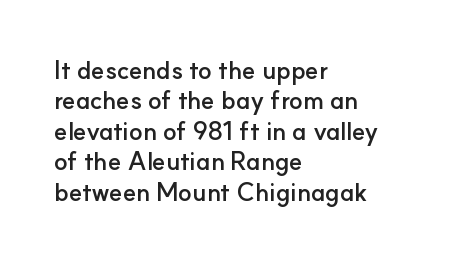
Q: Is the text bold? A: Yes.
Q: Is the text italic (slanted)? A: No, it is upright.
Q: Is the text underlined? A: No.
Q: How is the paragraph aligned? A: Left-aligned.
Q: Is the spacing between letters normal or unusually wide? A: Normal.
